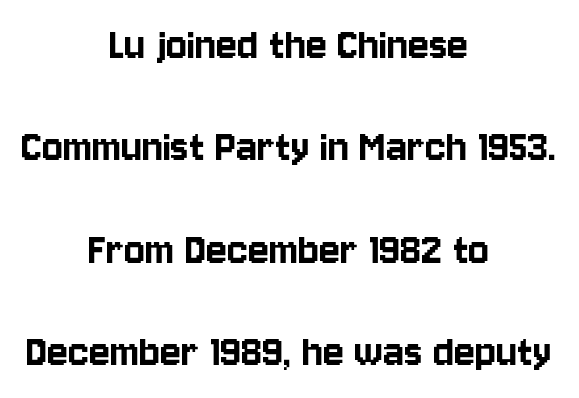
The image shows 49 px condensed sans-serif type, upright; set centered, loose line spacing (2.09x), normal letter spacing, not underlined; low stroke contrast and a large x-height.
